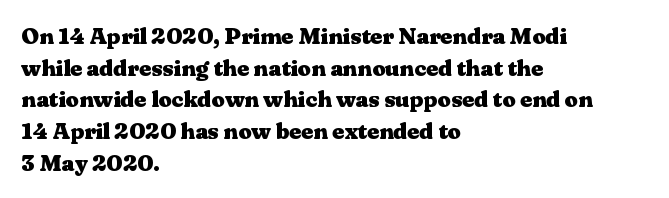
The image shows 23 px bold type, upright; set left-aligned, normal line spacing (1.38x), normal letter spacing, not underlined.
